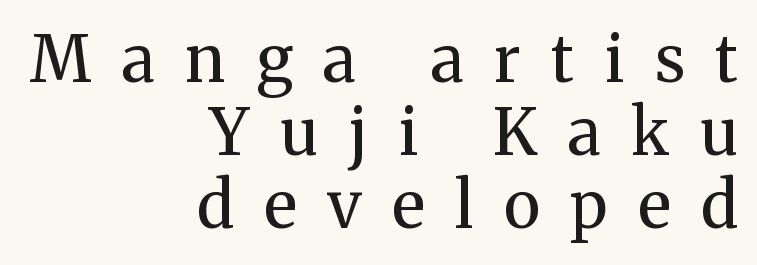
The axis of the letterforms is exactly vertical. Stroke mass is kept to a normal reading level or below. A flush-right, rag-left setting is used for this passage. A serif font was chosen for this passage. The specimen omits any rule beneath the text block's lines.
